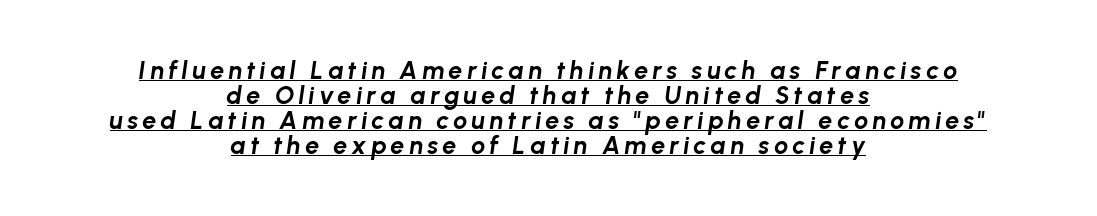
The image shows 25 px bold type, italic (leaning right); set centered, tight line spacing (1.0x), underlined.
